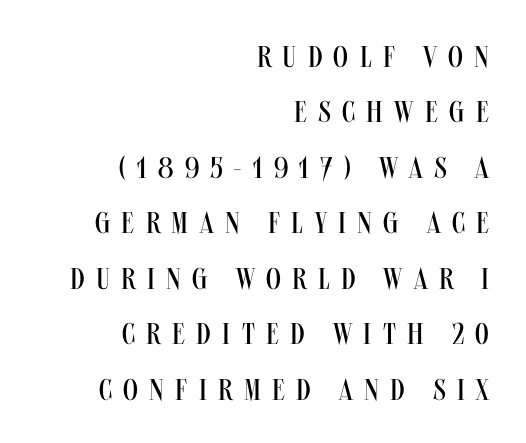
This rendering widens character spacing well past its baseline value. You could not count columns in this text — the font is proportionally spaced. Stems here are at most as thick as an everyday book face. The letters carry no serifs — their stems end cleanly without finishing strokes. Only glyphs here, with clear space below each row.
